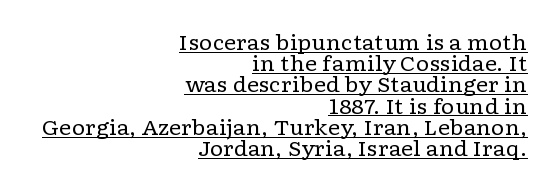
Leading is clearly below the norm, producing a dense column. Unbolded letterforms with no extra heft. The gaps between neighbouring characters are ordinary and unremarkable. Decoration check: the copy is underlined. One-word summary of the alignment: right. Ascenders rise straight up at ninety degrees.
